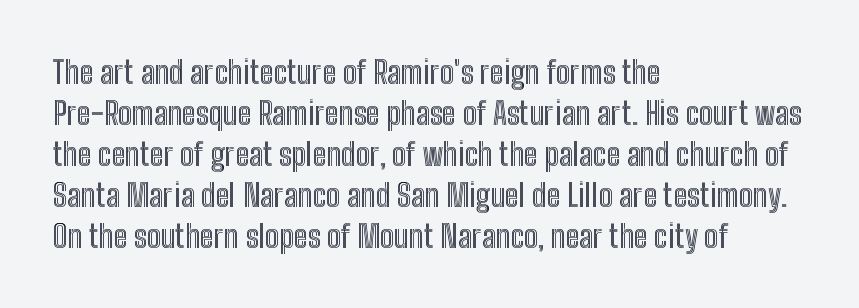
The lettering holds an erect, upright posture throughout. The compositor pushed each line to the left boundary. The letters sit at their default tracking, neither squeezed nor spread. Honestly, the row spacing looks completely unremarkable. Glance below the letters and you will spot only blank space. Note the varied advance widths — an 'i' is clearly narrower than an 'm'.
